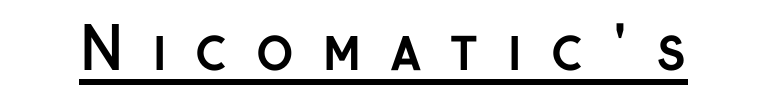
{"serif": "no", "italic": "no", "bold": "yes", "weight": "semibold", "width": "normal", "stroke_contrast": "low", "x_height": "medium", "monospaced": "no", "underline": "yes", "letter_spacing": "wide", "letter_spacing_em": 0.5, "glyph_px": 57}
